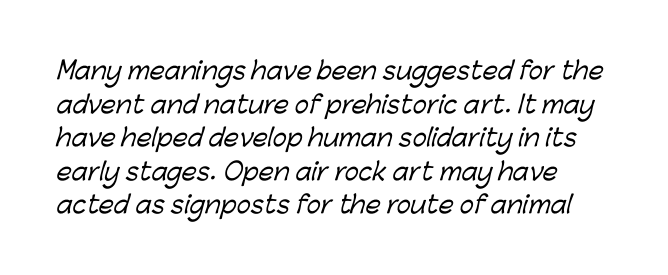
Anything drawn beneath the words? Only blank space. Horizontal bands of white between lines are of average thickness. Compared with typical body copy, the letter spacing here is the same. The setting favours the left margin, as ordinary paragraphs usually do.
